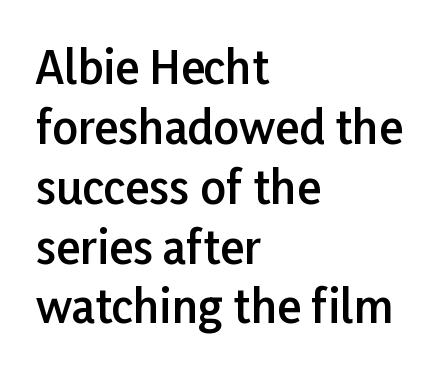
Q: Is the text bold? A: Semi-bold.
Q: Is the text italic (slanted)? A: No, it is upright.
Q: Is the typeface a serif or a sans-serif typeface? A: Sans-serif.
Q: Is the text underlined? A: No.
Q: How is the paragraph aligned? A: Left-aligned.
Q: Is the spacing between letters normal or unusually wide? A: Normal.
Q: Is the spacing between lines tight, normal or loose? A: Normal.
Q: Width (condensed, normal, or wide)? A: Normal.
Q: Stroke contrast? A: Low.
Q: x-height? A: Medium.
Q: Monospaced? A: No.
